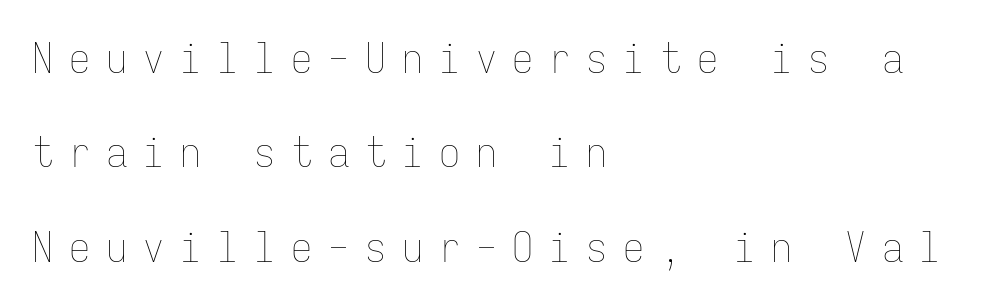
{"italic": "no", "bold": "no", "weight": "thin", "width": "condensed", "stroke_contrast": "low", "x_height": "medium", "monospaced": "yes", "underline": "no", "align": "left", "line_spacing": "loose", "line_spacing_ratio": 2.25, "letter_spacing": "wide", "letter_spacing_em": 0.38, "glyph_px": 42}
